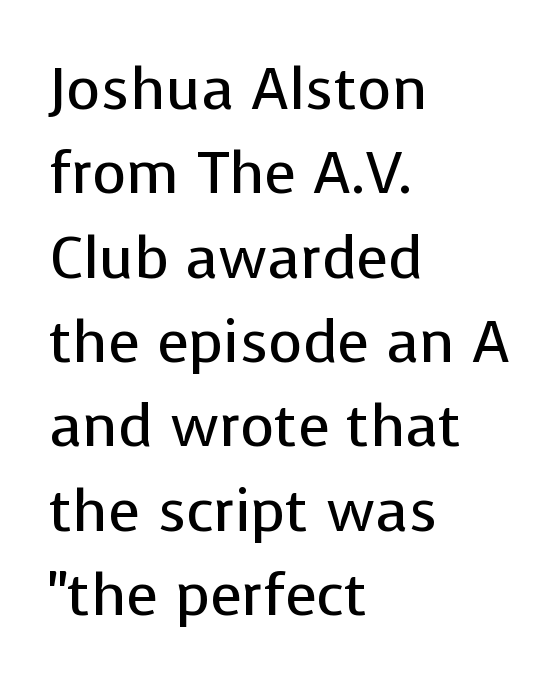
Observe the absence of serifs on each vertical stroke in this sample. You can tell it's not italic because the verticals are truly vertical. Which margin do the lines hug? The left one — the right edge is uneven. Rule under the text: the space is simply empty.
